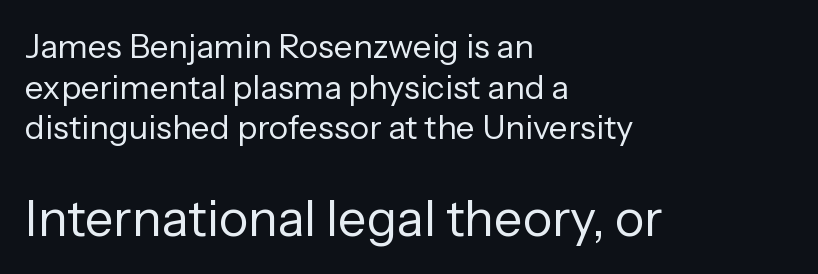
The image shows 50 px regular-weight sans-serif type, upright; set left-aligned, line spacing 1.23x, normal letter spacing, not underlined; the second (bottom) block is 1.52x larger; low stroke contrast and a medium x-height.
